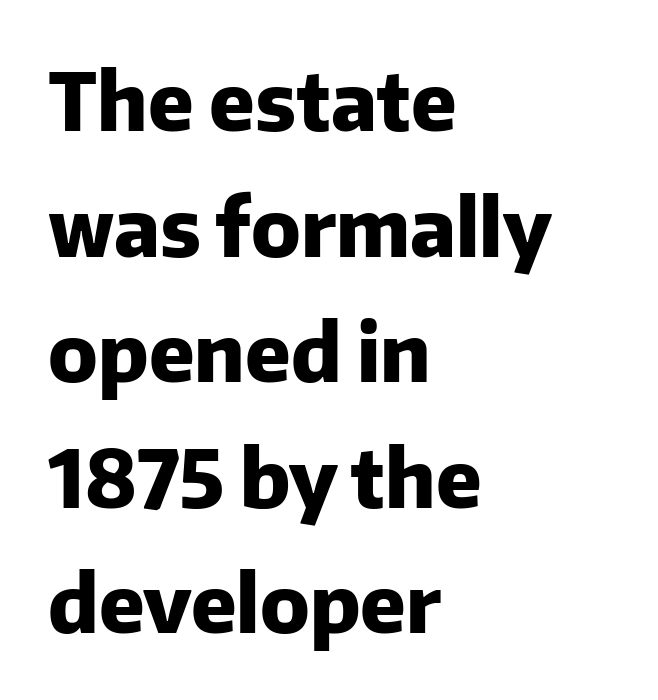
Stroke thickness is high; the sample reads as a true bold. Looks like regular typesetting: each glyph gets only the width it needs. Ascenders rise straight up at ninety degrees. Does the copy run flush right? No — it runs flush left. Font category for this specimen: sans-serif. In terms of leading, this rendering sits right in the middle.
